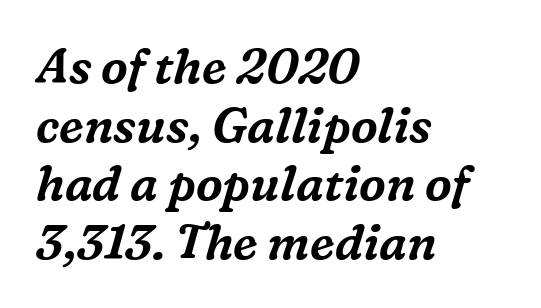
The image shows 48 px serif type, italic (leaning right); set left-aligned, line spacing 1.22x, normal letter spacing, not underlined; medium stroke contrast and a medium x-height.
